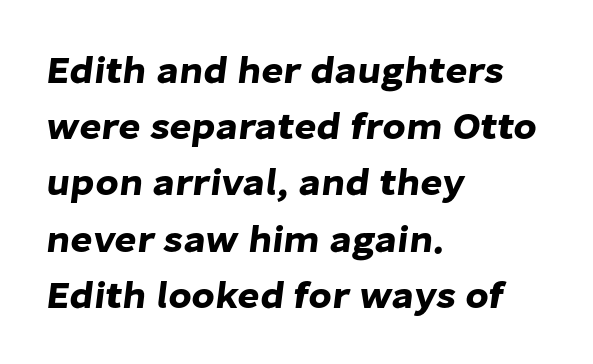
{"serif": "no", "width": "normal", "stroke_contrast": "low", "x_height": "medium", "monospaced": "no", "underline": "no", "align": "left", "line_spacing": "normal", "line_spacing_ratio": 1.48, "letter_spacing": "normal", "letter_spacing_em": 0.0, "glyph_px": 38}
